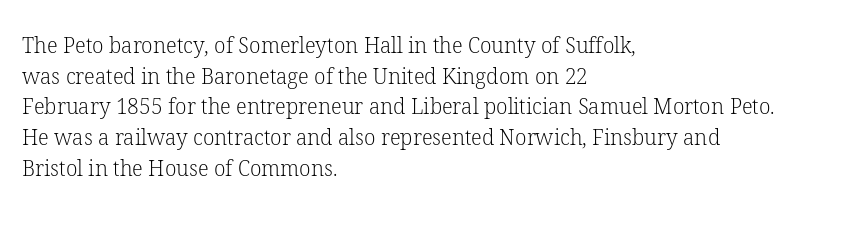
{"italic": "no", "bold": "no", "underline": "no", "align": "left", "line_spacing": "normal", "line_spacing_ratio": 1.46, "letter_spacing": "normal", "letter_spacing_em": 0.0, "glyph_px": 21}
